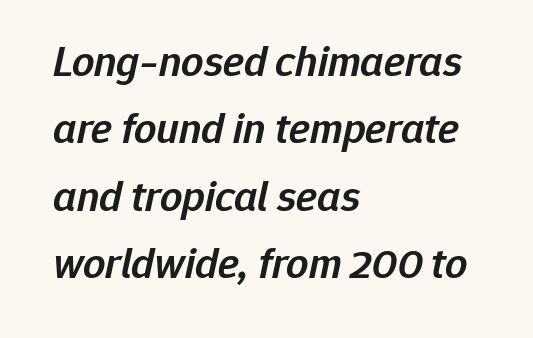
{"italic": "yes", "lean": "right", "slant_degrees": 12, "bold": "semi", "weight": "semibold", "width": "normal", "stroke_contrast": "low", "x_height": "medium", "monospaced": "no", "underline": "no", "align": "left", "line_spacing": "normal", "line_spacing_ratio": 1.53, "letter_spacing": "normal", "letter_spacing_em": 0.0, "glyph_px": 44}
